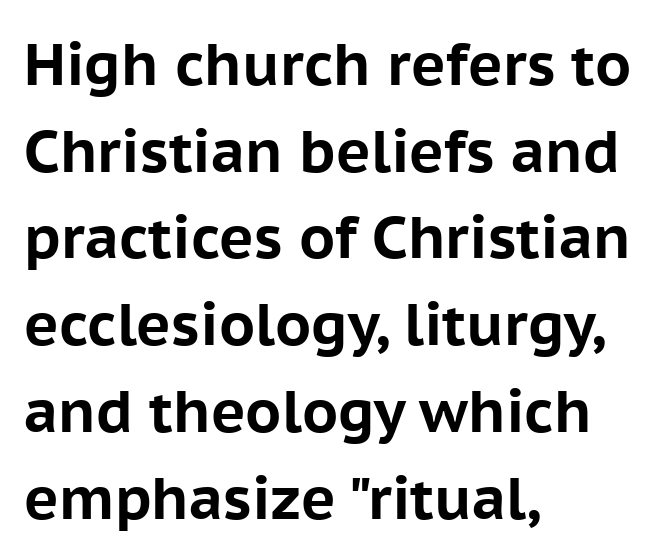
Q: Is the text bold? A: Yes.
Q: Is the text italic (slanted)? A: No, it is upright.
Q: Is the typeface a serif or a sans-serif typeface? A: Sans-serif.
Q: Is the text underlined? A: No.
Q: How is the paragraph aligned? A: Left-aligned.
Q: Is the spacing between letters normal or unusually wide? A: Normal.
Q: Is the spacing between lines tight, normal or loose? A: Normal.
Q: Width (condensed, normal, or wide)? A: Normal.
Q: Stroke contrast? A: Low.
Q: x-height? A: Medium.
Q: Monospaced? A: No.
